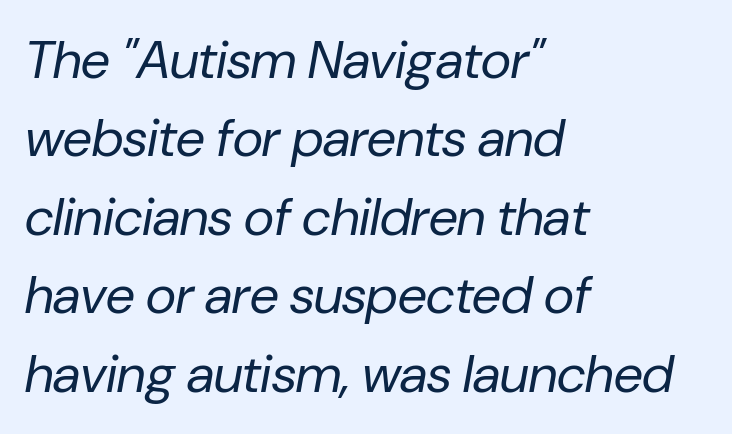
The image shows 53 px regular-weight type, italic (leaning right); set left-aligned, normal line spacing (1.48x), normal letter spacing, not underlined; low stroke contrast and a medium x-height.
